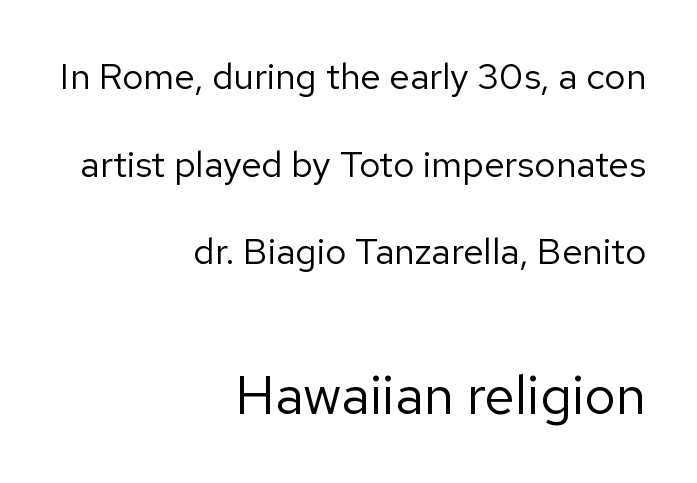
The image shows 55 px regular-weight sans-serif type, upright; set right-aligned, loose line spacing (2.37x), normal letter spacing, not underlined; the second (bottom) block is 1.49x larger; low stroke contrast and a medium x-height.
